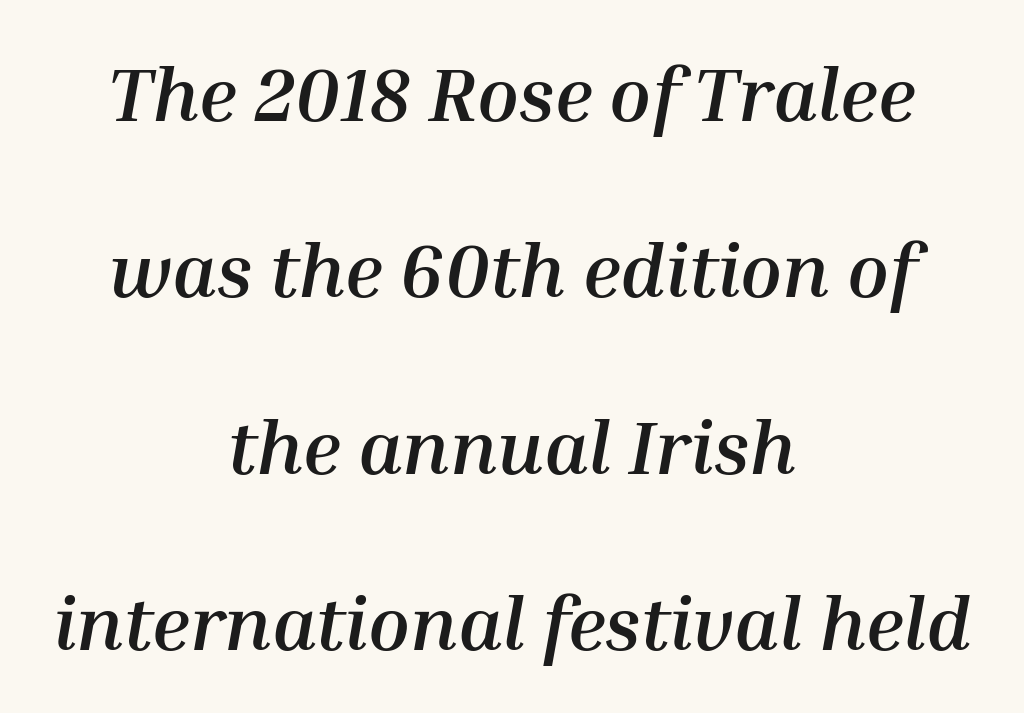
Proportional: the letters do not fall into vertical columns. Caption: multi-line text, centered on the measure. Check under the words: just untouched page. Airy leading. Characters are canted at an angle relative to the baseline's perpendicular.
